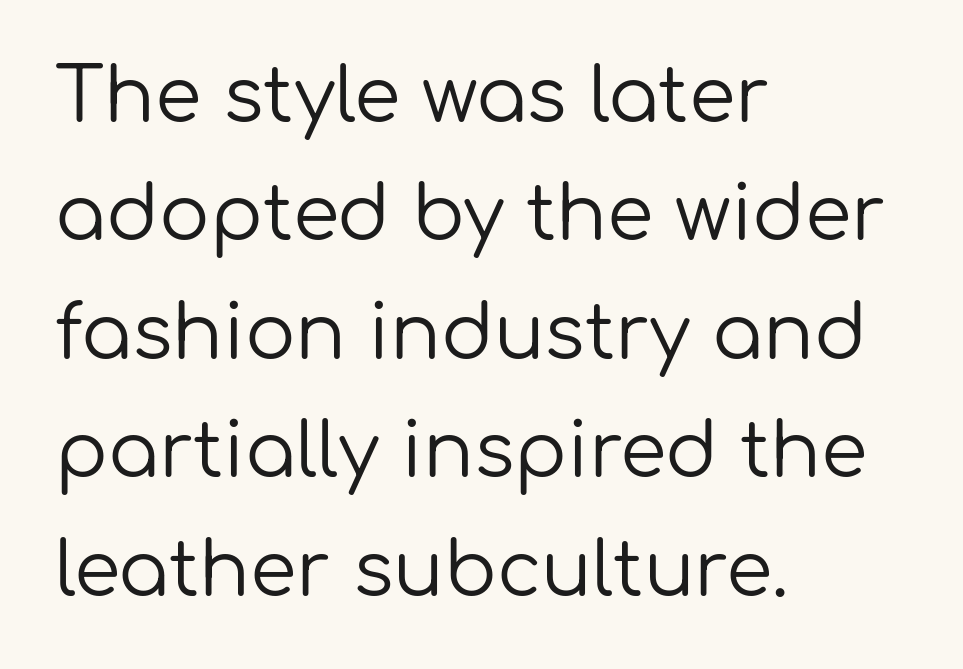
The image shows 75 px regular-weight sans-serif type, upright; set left-aligned, normal line spacing (1.58x), normal letter spacing, not underlined; low stroke contrast and a medium x-height.
